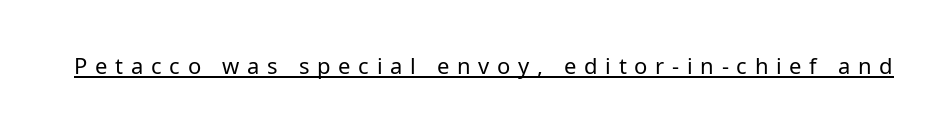
The image shows 22 px text type, upright; set unusually wide letter spacing (+0.35 em), underlined.
